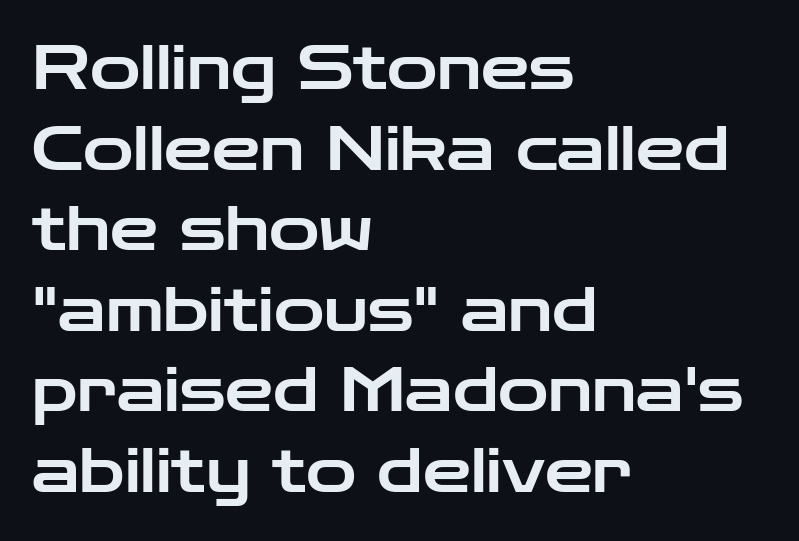
{"serif": "no", "italic": "no", "width": "wide", "stroke_contrast": "low", "x_height": "medium", "monospaced": "no", "underline": "no", "align": "left", "line_spacing": "normal", "line_spacing_ratio": 1.32, "letter_spacing": "normal", "letter_spacing_em": 0.0, "glyph_px": 61}
